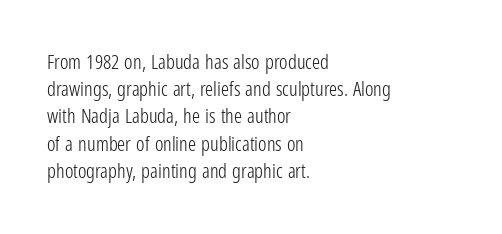
Q: Is the text bold? A: No.
Q: Is the text italic (slanted)? A: No, it is upright.
Q: Is the text underlined? A: No.
Q: How is the paragraph aligned? A: Left-aligned.
Q: Is the spacing between letters normal or unusually wide? A: Normal.
Q: Is the spacing between lines tight, normal or loose? A: Normal.
